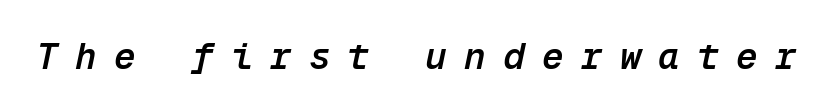
The image shows 36 px semibold type, italic (leaning right), monospaced; set unusually wide letter spacing (+0.48 em), not underlined; low stroke contrast and a medium x-height.
